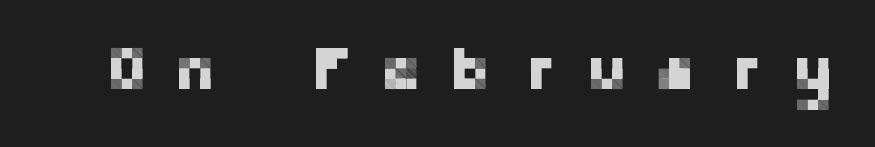
{"serif": "no", "italic": "no", "width": "normal", "stroke_contrast": "low", "x_height": "medium", "underline": "no", "letter_spacing": "wide", "letter_spacing_em": 0.44, "glyph_px": 62}
